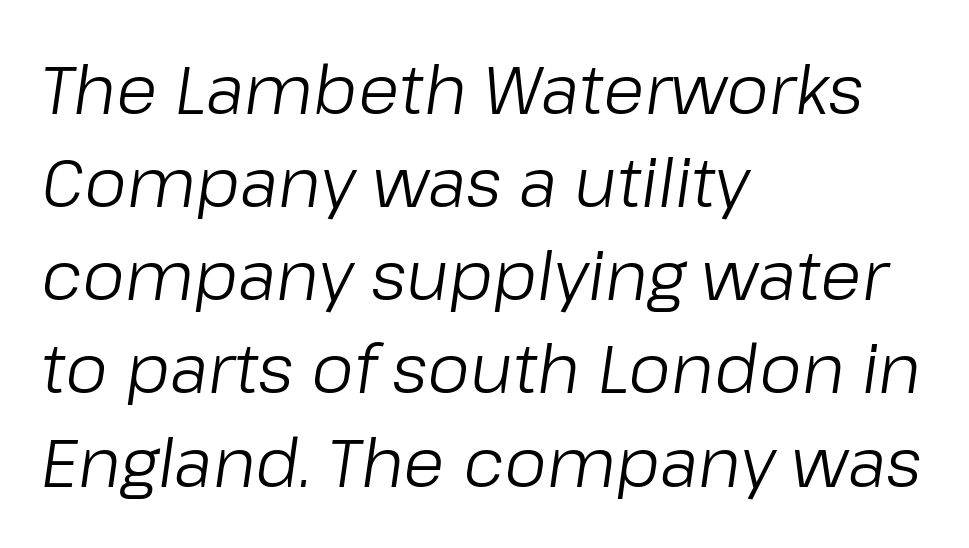
{"italic": "yes", "lean": "right", "slant_degrees": 8, "bold": "no", "weight": "light", "width": "normal", "stroke_contrast": "low", "x_height": "medium", "monospaced": "no", "underline": "no", "align": "left", "line_spacing": "normal", "line_spacing_ratio": 1.37, "letter_spacing": "normal", "letter_spacing_em": 0.0, "glyph_px": 68}
